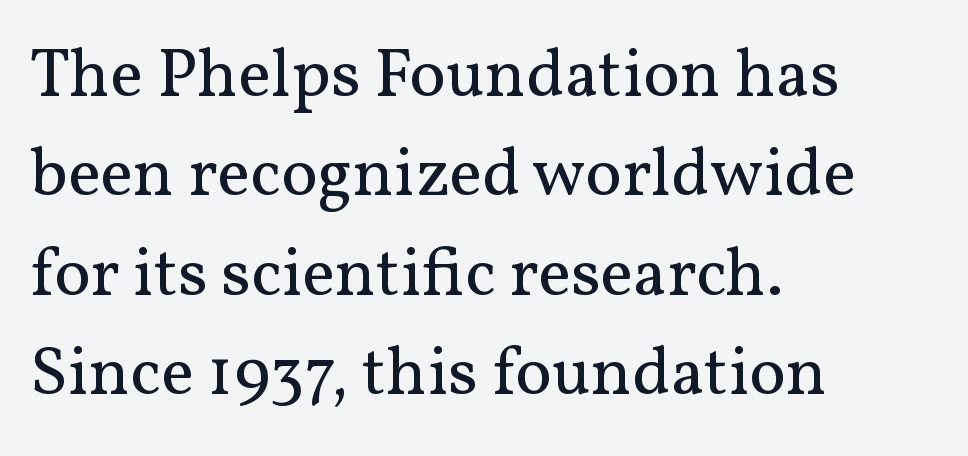
Students, observe: this is what conventionally led text looks like. These lines are rendered in a variable-pitch font. A typesetter would mark this as roman, not italic. In terms of letterform style, serifs are clearly present. The foot of each line stays bare and open. Characters follow at the spacing the type designer built in.
